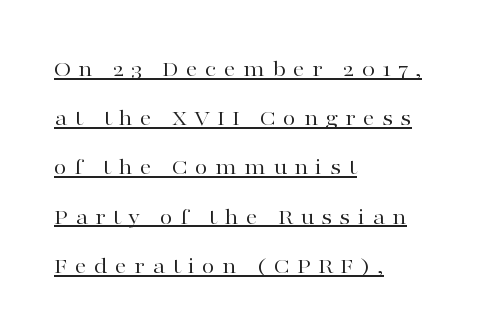
Q: Is the text bold? A: No.
Q: Is the text italic (slanted)? A: No, it is upright.
Q: Is the text underlined? A: Yes.
Q: How is the paragraph aligned? A: Left-aligned.
Q: Is the spacing between letters normal or unusually wide? A: Unusually wide.
Q: Is the spacing between lines tight, normal or loose? A: Loose.
